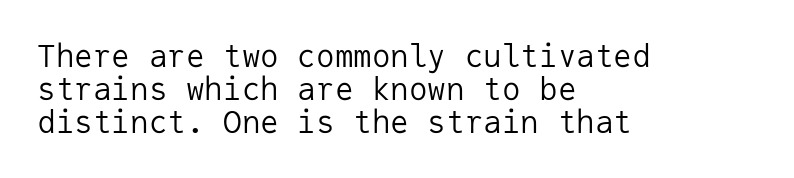
{"serif": "no", "italic": "no", "bold": "no", "weight": "regular", "width": "normal", "stroke_contrast": "low", "x_height": "medium", "monospaced": "yes", "underline": "no", "align": "left", "line_spacing": "tight", "line_spacing_ratio": 1.07, "letter_spacing": "normal", "letter_spacing_em": 0.0, "glyph_px": 31}
